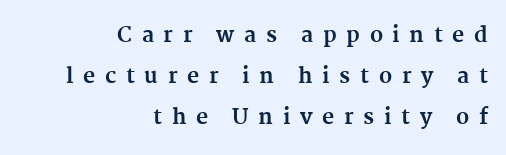
The specimen omits any rule beneath the text block's lines. Look at the tracking — it's clearly loosened, letters drifting apart. Posture: straight, roman, zero tilt. Horizontal alignment here is rightward, an uncommon choice for prose. As a designer I'd log this as weight 700, bold. Reading down the column, the eye jumps a long way to each next line.
